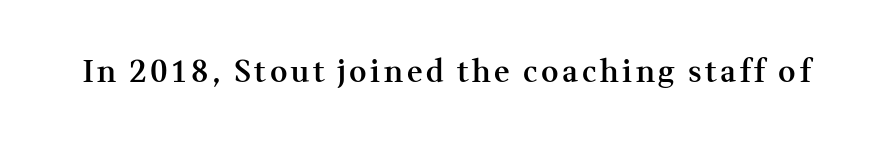
{"serif": "yes", "italic": "no", "bold": "semi", "weight": "semibold", "width": "normal", "stroke_contrast": "medium", "x_height": "medium", "monospaced": "no", "underline": "no", "glyph_px": 30}
